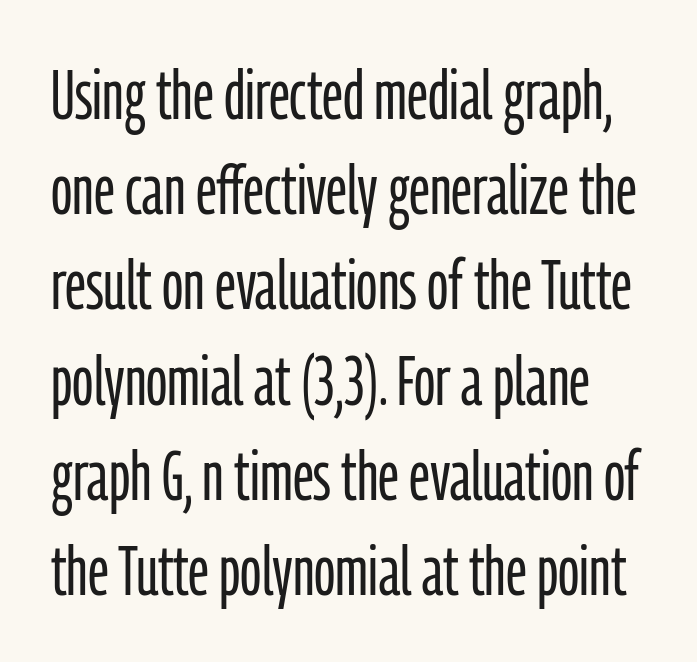
Check where the strokes stop: nothing finishes them off — pure sans. The space between consecutive lines is moderate. Think of a printed novel: that variable character pitch is what you see here. Is there any slant? The stems are plumb.
